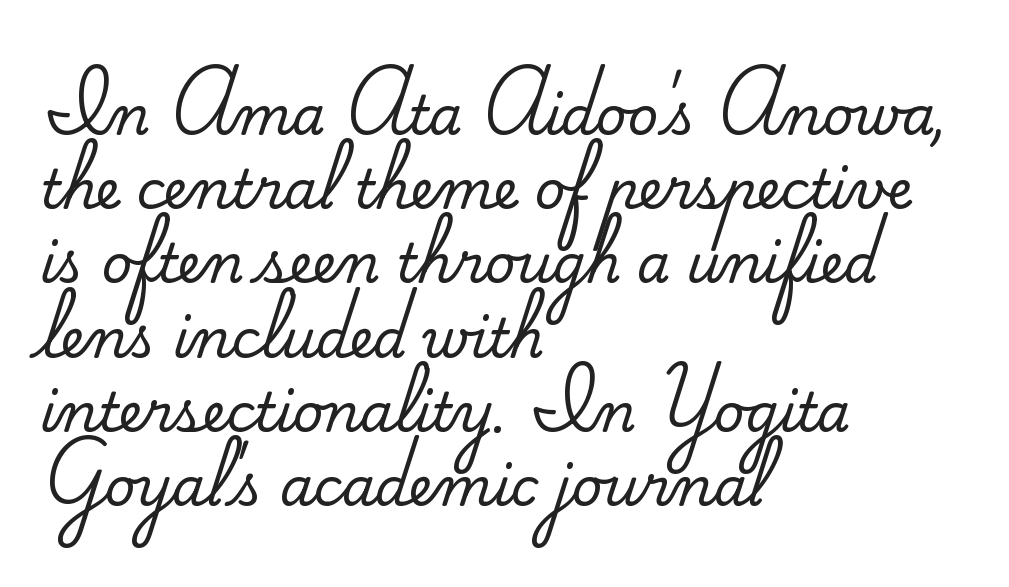
The image shows 53 px serif type; set left-aligned, normal line spacing (1.4x), normal letter spacing, not underlined; medium stroke contrast and a small x-height.
